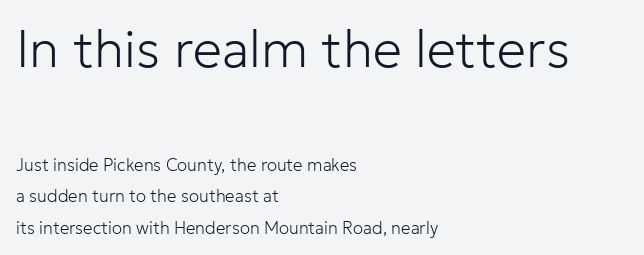
The emphasis by scale lands on block number one, above. Note the varied advance widths — an 'i' is clearly narrower than an 'm'. Nothing unusual about the tracking: characters are spaced as the font intends. The typography opts for an upright posture over an oblique one. The typeface has the unassuming heft of standard copy or less. Are there feet on the stems? There aren't — it's a sans.
